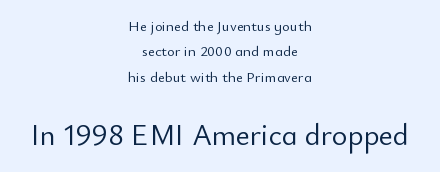
Q: Is the text bold? A: No.
Q: Is the text italic (slanted)? A: No, it is upright.
Q: Is the typeface a serif or a sans-serif typeface? A: Sans-serif.
Q: Is the text underlined? A: No.
Q: How is the paragraph aligned? A: Centered.
Q: Is the spacing between letters normal or unusually wide? A: Normal.
Q: Is the spacing between lines tight, normal or loose? A: Normal.
Q: Which block of text is set in a larger size, the first (top) or the second (bottom)? A: The second (bottom) one.
Q: Width (condensed, normal, or wide)? A: Normal.
Q: Stroke contrast? A: Low.
Q: x-height? A: Small.
Q: Monospaced? A: No.
